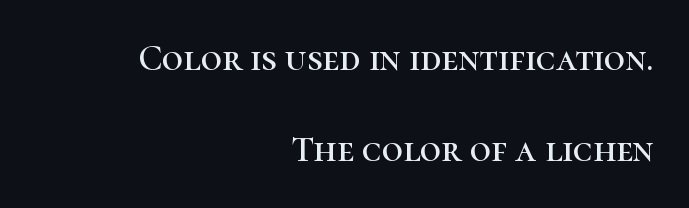
Q: Is the text italic (slanted)? A: No, it is upright.
Q: Is the typeface a serif or a sans-serif typeface? A: Serif.
Q: Is the text underlined? A: No.
Q: How is the paragraph aligned? A: Right-aligned.
Q: Is the spacing between letters normal or unusually wide? A: Normal.
Q: Is the spacing between lines tight, normal or loose? A: Loose.
Q: Width (condensed, normal, or wide)? A: Normal.
Q: Stroke contrast? A: High.
Q: x-height? A: Medium.
Q: Monospaced? A: No.
